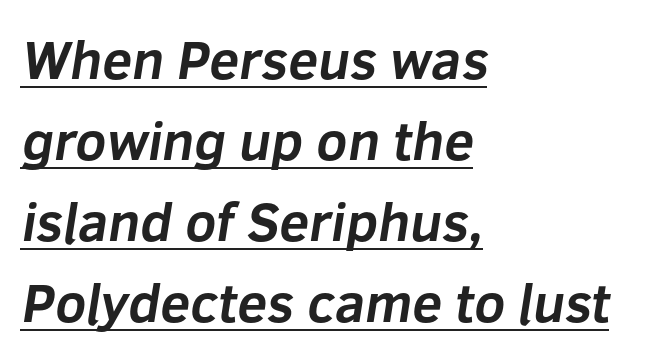
Q: Is the text bold? A: Yes.
Q: Is the typeface a serif or a sans-serif typeface? A: Sans-serif.
Q: Is the text underlined? A: Yes.
Q: How is the paragraph aligned? A: Left-aligned.
Q: Is the spacing between letters normal or unusually wide? A: Normal.
Q: Is the spacing between lines tight, normal or loose? A: Normal.
Q: Width (condensed, normal, or wide)? A: Normal.
Q: Stroke contrast? A: Low.
Q: x-height? A: Medium.
Q: Monospaced? A: No.
